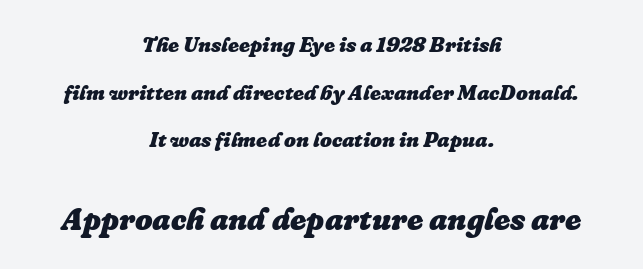
Q: Is the text bold? A: Yes.
Q: Is the text italic (slanted)? A: Yes, it leans right by about 16 degrees.
Q: Is the text underlined? A: No.
Q: How is the paragraph aligned? A: Centered.
Q: Is the spacing between letters normal or unusually wide? A: Normal.
Q: Is the spacing between lines tight, normal or loose? A: Loose.
Q: Which block of text is set in a larger size, the first (top) or the second (bottom)? A: The second (bottom) one.
Q: Width (condensed, normal, or wide)? A: Normal.
Q: Stroke contrast? A: Low.
Q: x-height? A: Medium.
Q: Monospaced? A: No.
